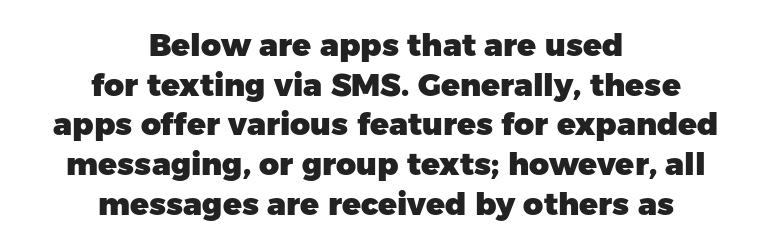
Posture: straight, roman, zero tilt. The rendering keeps characters at their native spacing. Alignment: centered. Each new line begins a customary step beneath the previous one. Is this a fixed-width face? No — the glyphs have proportional, varying widths.
